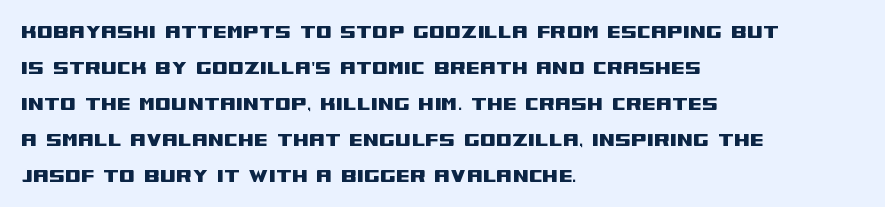
The image shows 23 px text type, upright; set left-aligned, normal line spacing (1.56x), normal letter spacing, not underlined.
